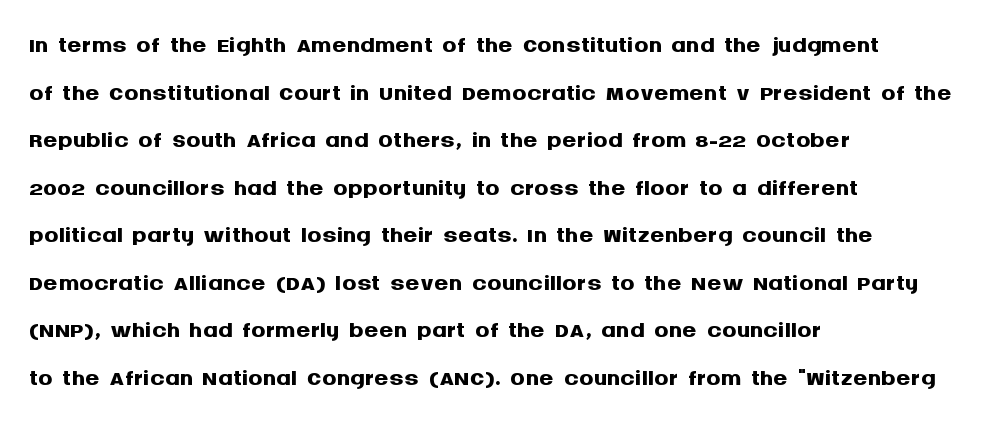
Reading down the column, the eye jumps a familiar distance to each next line. Inter-character spacing is left at the font's built-in metrics. The paragraph has a hard left edge and a soft right edge. Glance below the letters and you will spot only blank space. Do the characters align in a grid? No, the font is proportional.
